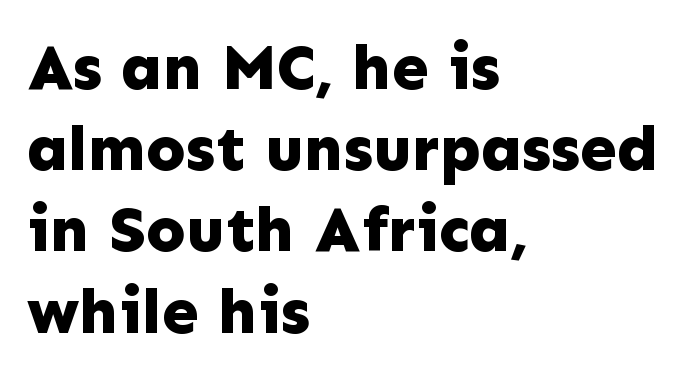
The image shows 65 px bold sans-serif type, upright; set left-aligned, normal line spacing (1.25x), normal letter spacing, not underlined; low stroke contrast and a medium x-height.
